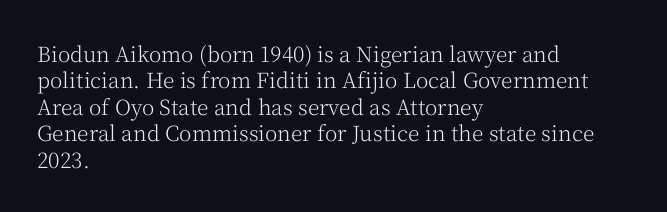
The rendering uses a moderate line-height, typical for paragraphs. Only glyphs here, with clear space below each row. The passage is arranged the way most books set body copy — flush left. Spacing between characters is what you'd get straight out of the box.
